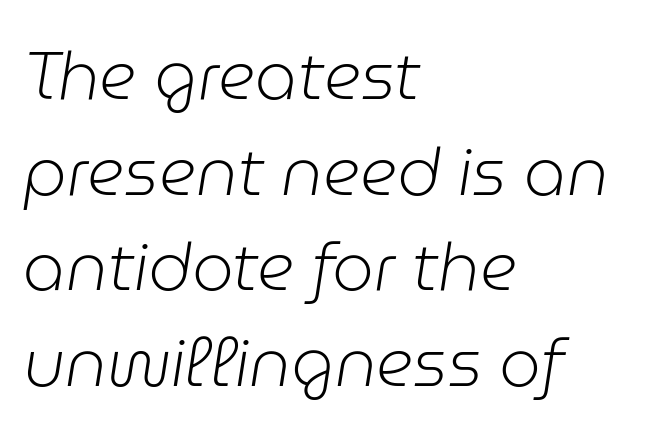
The image shows 66 px light type, italic (leaning right); set left-aligned, normal line spacing (1.45x), normal letter spacing, not underlined; low stroke contrast and a medium x-height.
